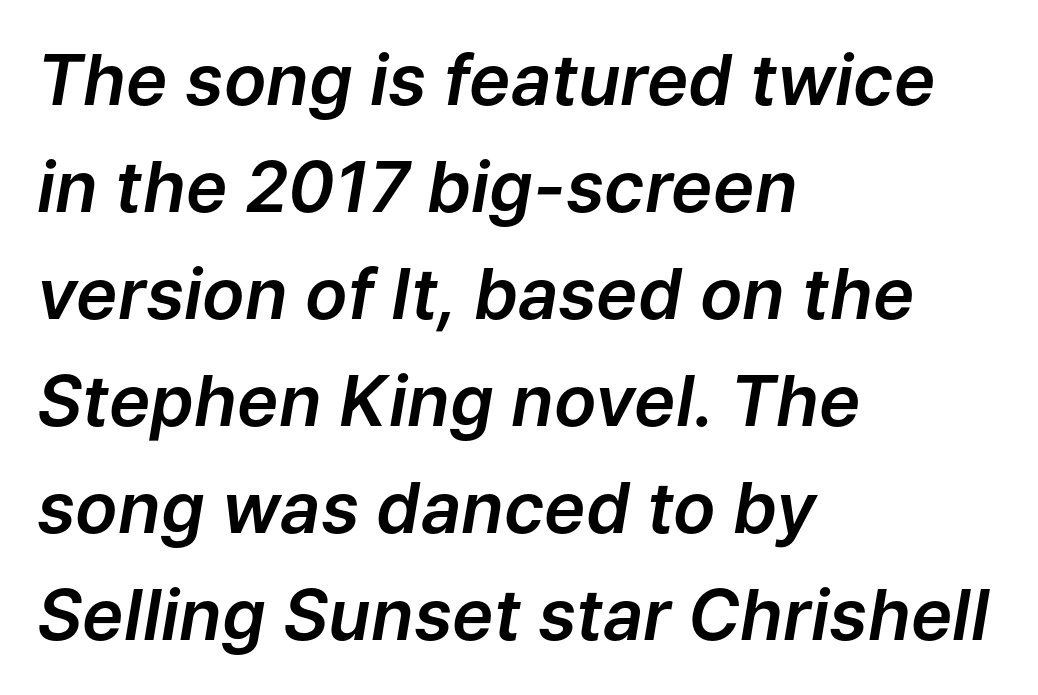
One-word summary of the alignment: left. Beneath every word, the page is bare. The designer left line spacing at the default. The glyphs look as if they've been sheared to an angle. This rendering leaves character spacing at its baseline value.
